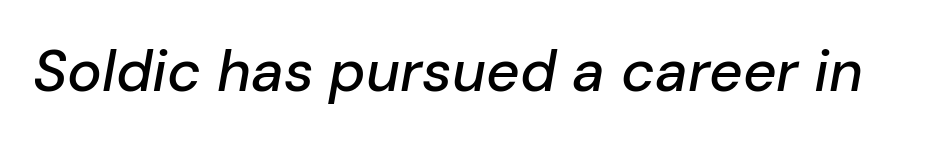
{"italic": "yes", "lean": "right", "slant_degrees": 10, "width": "normal", "stroke_contrast": "low", "x_height": "medium", "monospaced": "no", "underline": "no", "letter_spacing": "normal", "letter_spacing_em": 0.0, "glyph_px": 58}
